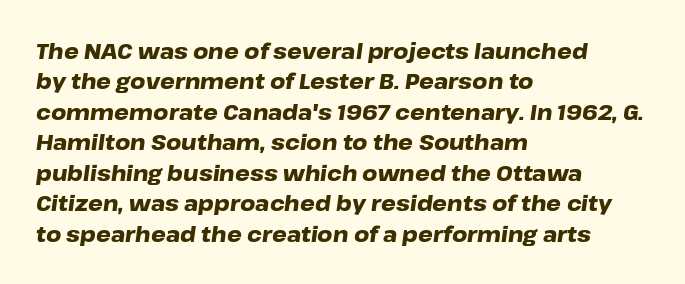
{"italic": "yes", "lean": "right", "slant_degrees": 8, "bold": "yes", "underline": "no", "align": "left", "line_spacing": "normal", "line_spacing_ratio": 1.45, "letter_spacing": "normal", "letter_spacing_em": 0.0, "glyph_px": 21}
